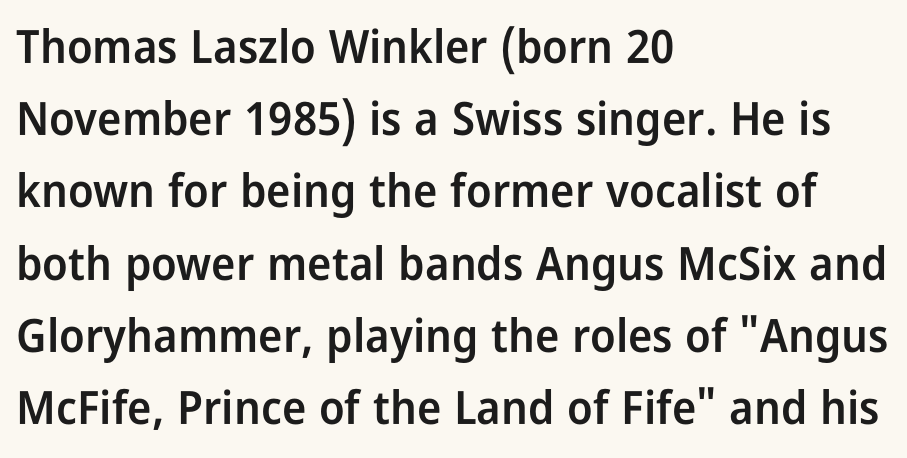
The image shows 46 px semibold, condensed sans-serif type, upright; set left-aligned, normal line spacing (1.57x), normal letter spacing, not underlined; low stroke contrast and a medium x-height.
